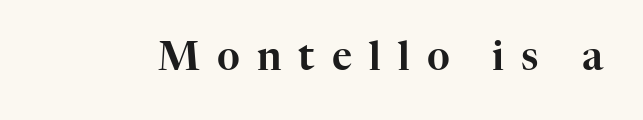
Vertical strokes here are truly vertical. The line texture is sparse and dotted thanks to wide tracking. Honestly, there is no underline to notice here at all. The letters advance in unequal steps, a hallmark of proportional type. You can tell from the footed stems that serif type was used.
